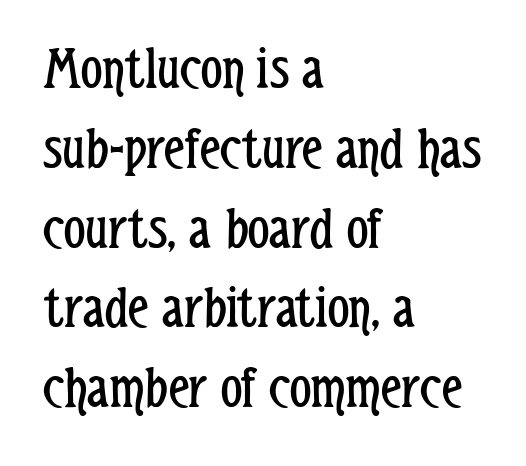
Q: Is the text bold? A: No.
Q: Is the text italic (slanted)? A: No, it is upright.
Q: Is the typeface a serif or a sans-serif typeface? A: Sans-serif.
Q: Is the text underlined? A: No.
Q: How is the paragraph aligned? A: Left-aligned.
Q: Is the spacing between letters normal or unusually wide? A: Normal.
Q: Is the spacing between lines tight, normal or loose? A: Normal.
Q: Width (condensed, normal, or wide)? A: Condensed.
Q: Stroke contrast? A: Low.
Q: x-height? A: Medium.
Q: Monospaced? A: No.
